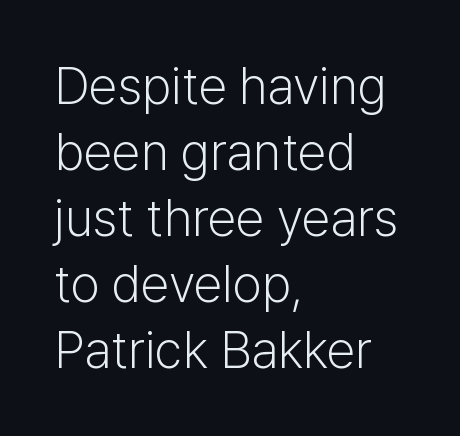
The image shows 52 px light sans-serif type, upright; set left-aligned, normal line spacing (1.27x), normal letter spacing, not underlined; low stroke contrast and a medium x-height.
